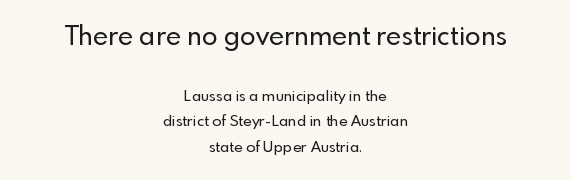
Q: Is the text italic (slanted)? A: No, it is upright.
Q: Is the text underlined? A: No.
Q: How is the paragraph aligned? A: Centered.
Q: Is the spacing between letters normal or unusually wide? A: Normal.
Q: Is the spacing between lines tight, normal or loose? A: Normal.
Q: Which block of text is set in a larger size, the first (top) or the second (bottom)? A: The first (top) one.
